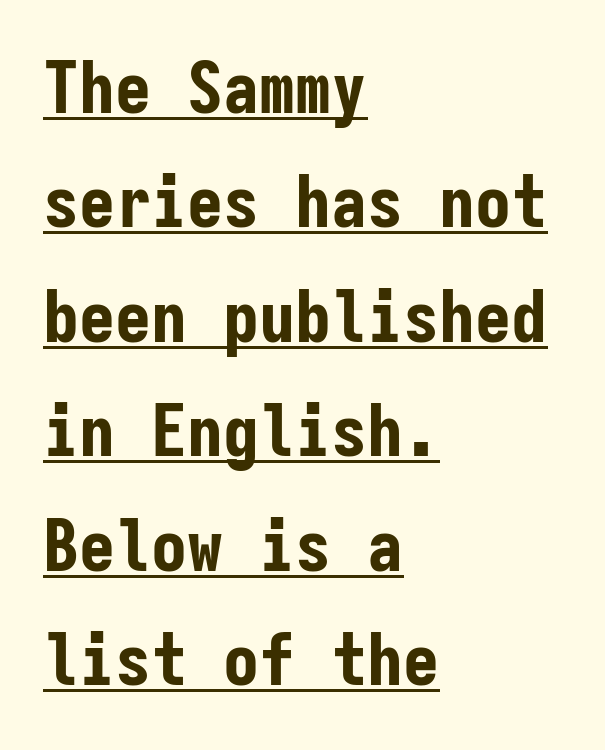
Look at the bottom of the vertical strokes: they stop flat, with no serifs. Summary of vertical rhythm: regular, with standard interline spacing. Inter-character spacing is left at the font's built-in metrics. These words are printed bold, with thick strokes throughout. The glyphs are accompanied by a horizontal stroke just below them. Think of a typewriter: that constant character pitch is what you see here.
